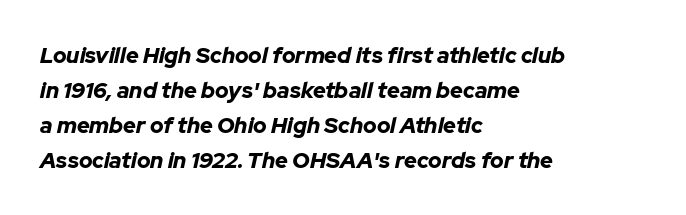
{"italic": "yes", "lean": "right", "slant_degrees": 12, "bold": "yes", "underline": "no", "align": "left", "line_spacing": "normal", "line_spacing_ratio": 1.59, "letter_spacing": "normal", "letter_spacing_em": 0.0, "glyph_px": 22}
